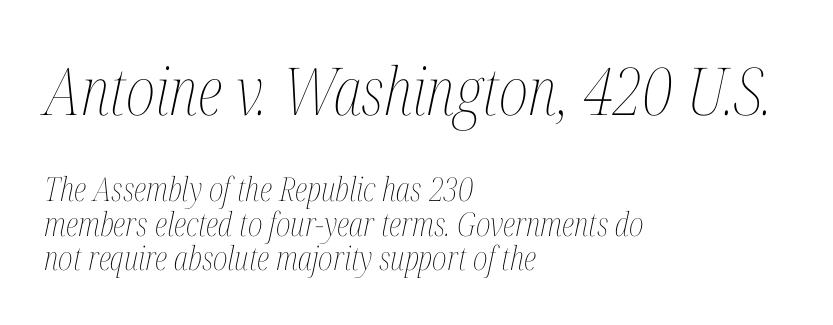
Q: Is the text bold? A: No.
Q: Is the text italic (slanted)? A: Yes, it leans right by about 12 degrees.
Q: Is the text underlined? A: No.
Q: How is the paragraph aligned? A: Left-aligned.
Q: Is the spacing between letters normal or unusually wide? A: Normal.
Q: Is the spacing between lines tight, normal or loose? A: Tight.
Q: Which block of text is set in a larger size, the first (top) or the second (bottom)? A: The first (top) one.
Q: Width (condensed, normal, or wide)? A: Condensed.
Q: Stroke contrast? A: Medium.
Q: x-height? A: Medium.
Q: Monospaced? A: No.
